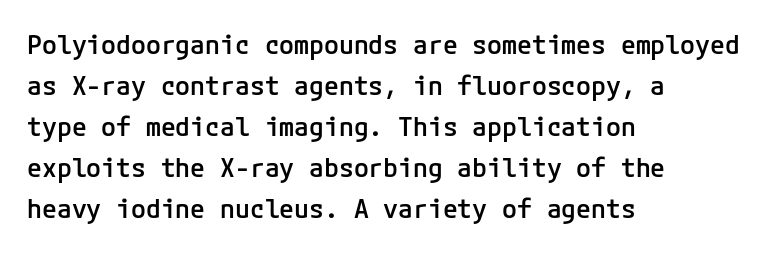
{"italic": "no", "bold": "semi", "underline": "no", "align": "left", "line_spacing": "normal", "line_spacing_ratio": 1.52, "letter_spacing": "normal", "letter_spacing_em": 0.0, "glyph_px": 27}
